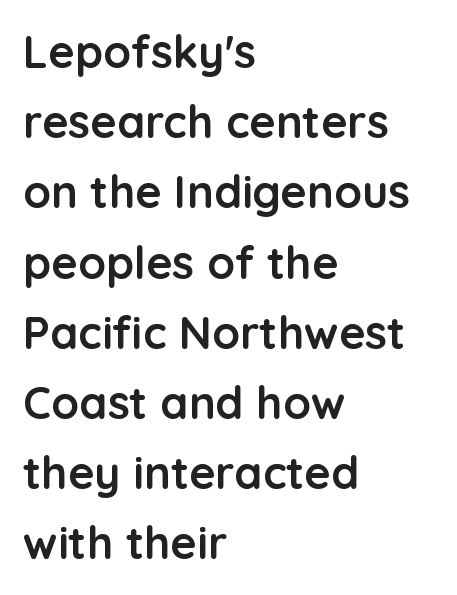
{"serif": "no", "italic": "no", "bold": "yes", "weight": "semibold", "width": "normal", "stroke_contrast": "low", "x_height": "medium", "monospaced": "no", "underline": "no", "align": "left", "line_spacing": "normal", "line_spacing_ratio": 1.56, "letter_spacing": "normal", "letter_spacing_em": 0.0, "glyph_px": 45}
